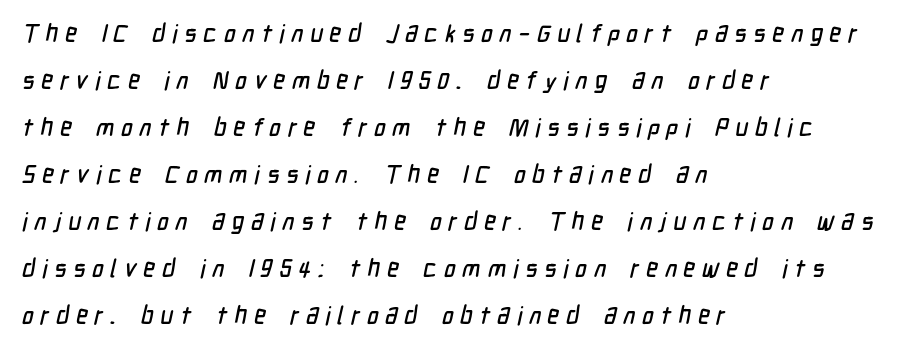
Q: Is the text underlined? A: No.
Q: How is the paragraph aligned? A: Left-aligned.
Q: Is the spacing between letters normal or unusually wide? A: Unusually wide.
